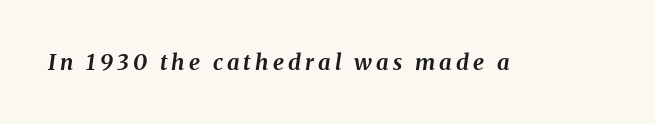
{"italic": "yes", "lean": "right", "slant_degrees": 8, "bold": "yes", "underline": "no", "glyph_px": 22}
